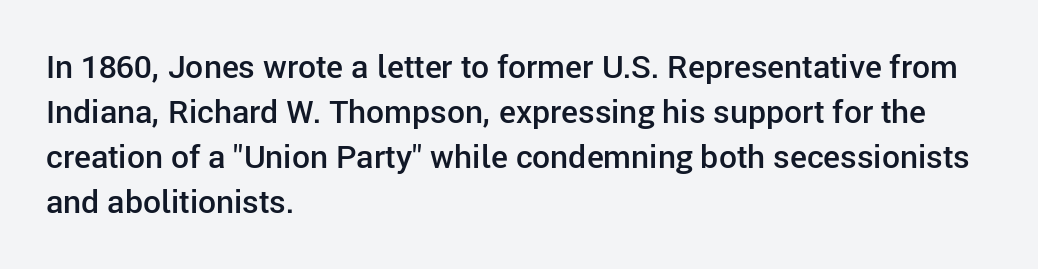
Q: Is the text bold? A: Semi-bold.
Q: Is the text italic (slanted)? A: No, it is upright.
Q: Is the typeface a serif or a sans-serif typeface? A: Sans-serif.
Q: Is the text underlined? A: No.
Q: How is the paragraph aligned? A: Left-aligned.
Q: Is the spacing between letters normal or unusually wide? A: Normal.
Q: Is the spacing between lines tight, normal or loose? A: Normal.
Q: Width (condensed, normal, or wide)? A: Normal.
Q: Stroke contrast? A: Low.
Q: x-height? A: Medium.
Q: Monospaced? A: No.
